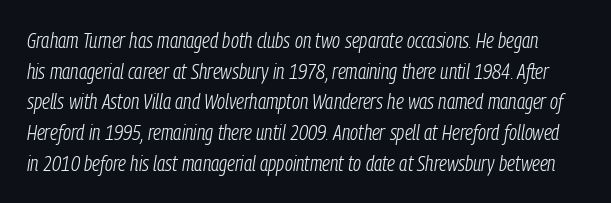
The passage shown is not underscored anywhere. Emphasis-style slanted type is in use. Weight: in the light-to-regular range. Nothing unusual about the tracking: characters are spaced as the font intends. Leading matches the norm, producing a regular column.
